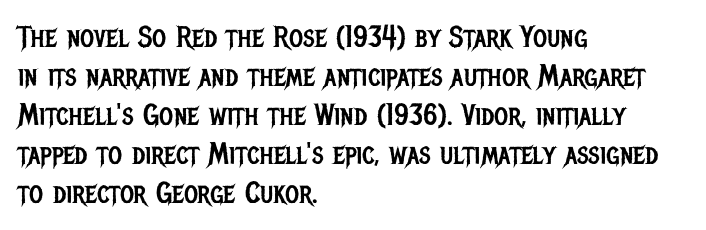
The image shows 30 px regular-weight, condensed sans-serif type, upright; set left-aligned, normal line spacing (1.3x), normal letter spacing, not underlined; low stroke contrast and a large x-height.
